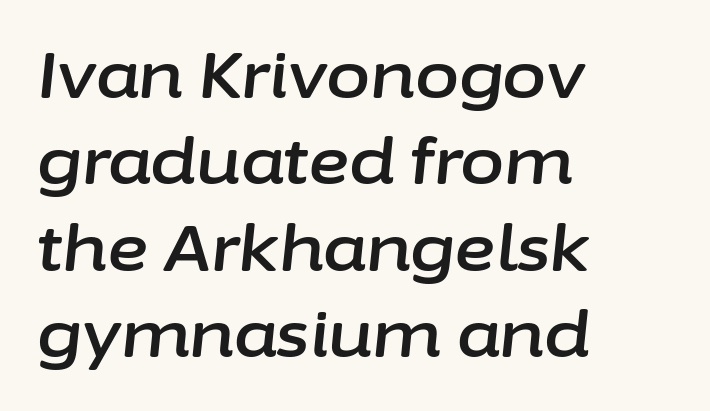
The rendering uses natural spacing where letterforms have individual widths. Descenders hang freely into open space. Short and long lines alike share a common starting point at left. The lettering tilts uniformly, giving the passage an italic look. Spacing between characters is what you'd get straight out of the box. The rows are spaced the way most documents space them.
